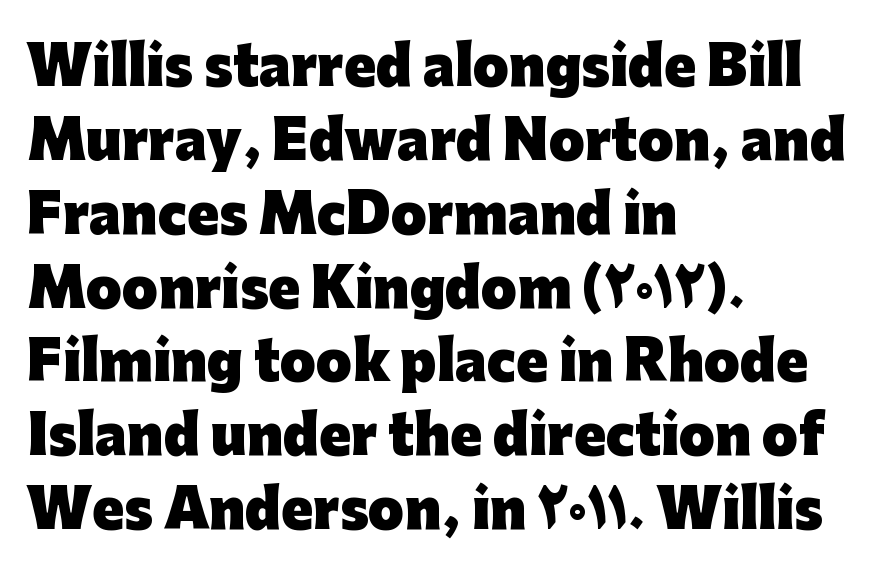
The image shows 52 px heavy sans-serif type, upright; set left-aligned, normal line spacing (1.42x), normal letter spacing, not underlined; low stroke contrast and a medium x-height.
